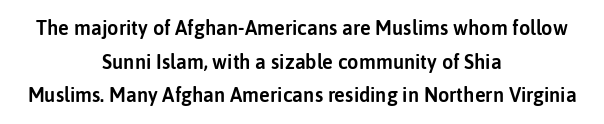
Q: Is the text italic (slanted)? A: No, it is upright.
Q: Is the text underlined? A: No.
Q: How is the paragraph aligned? A: Centered.
Q: Is the spacing between letters normal or unusually wide? A: Normal.
Q: Is the spacing between lines tight, normal or loose? A: Normal.
